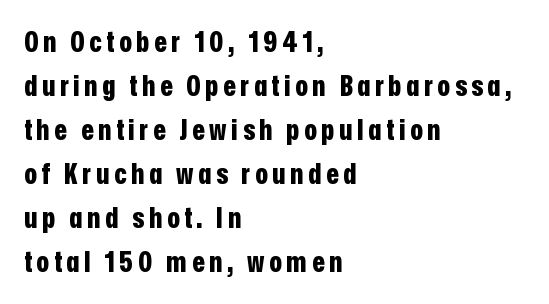
Q: Is the text bold? A: Yes.
Q: Is the text italic (slanted)? A: No, it is upright.
Q: Is the typeface a serif or a sans-serif typeface? A: Sans-serif.
Q: Is the text underlined? A: No.
Q: How is the paragraph aligned? A: Left-aligned.
Q: Is the spacing between lines tight, normal or loose? A: Normal.
Q: Width (condensed, normal, or wide)? A: Condensed.
Q: Stroke contrast? A: Low.
Q: x-height? A: Medium.
Q: Monospaced? A: No.
